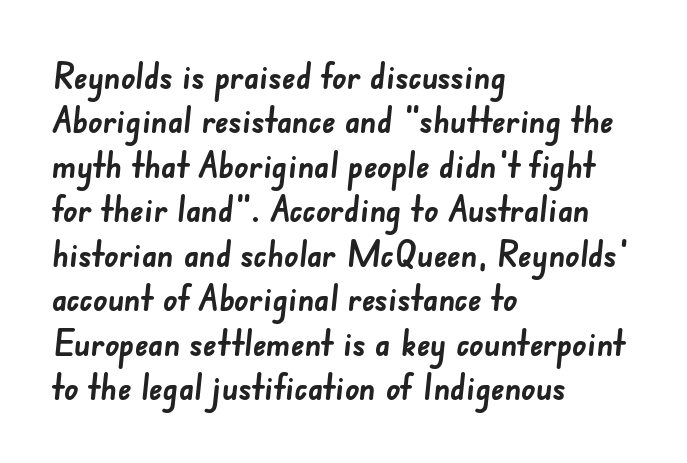
The image shows 35 px semibold sans-serif type; set left-aligned, normal line spacing (1.27x), normal letter spacing, not underlined; low stroke contrast and a small x-height.
